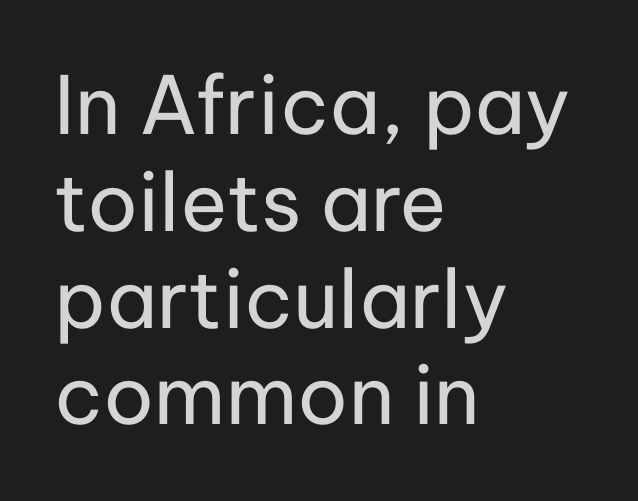
{"serif": "no", "italic": "no", "bold": "no", "weight": "regular", "width": "normal", "stroke_contrast": "low", "x_height": "medium", "monospaced": "no", "underline": "no", "align": "left", "line_spacing_ratio": 1.21, "letter_spacing": "normal", "letter_spacing_em": 0.0, "glyph_px": 80}
